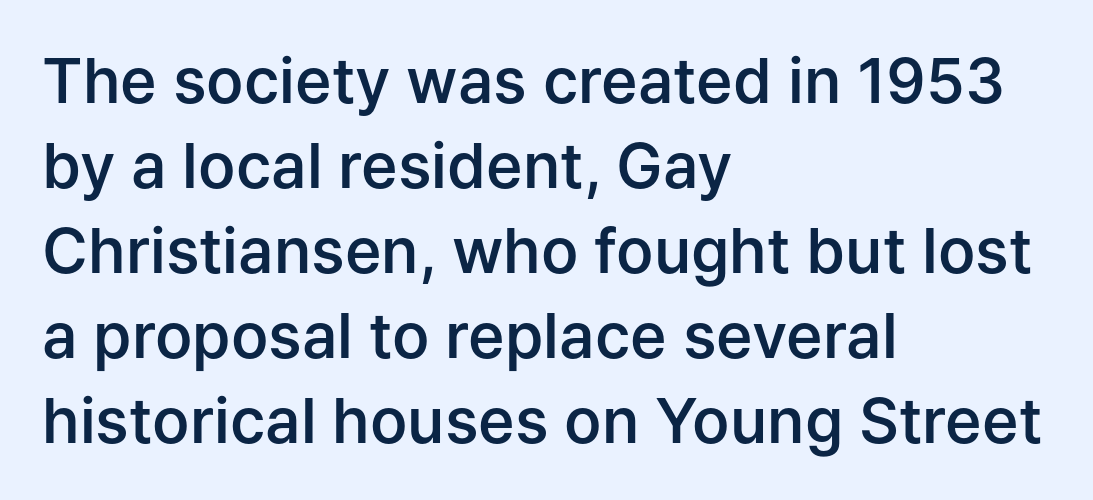
The image shows 62 px semibold sans-serif type, upright; set left-aligned, normal line spacing (1.37x), normal letter spacing, not underlined; low stroke contrast and a medium x-height.
